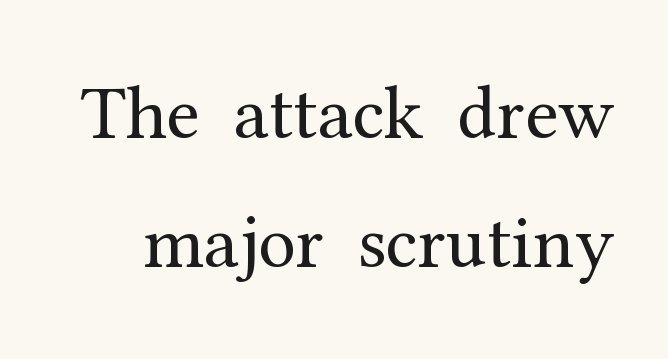
The line-height multiplier appears to be the usual default. The typeface chosen for these lines features serifs. The letterforms sit shoulder to shoulder at normal distance. The specimen reads as upright at a glance. Character widths vary here, with narrow letters taking less room than wide ones. Honestly, there is no underline to notice here at all.
